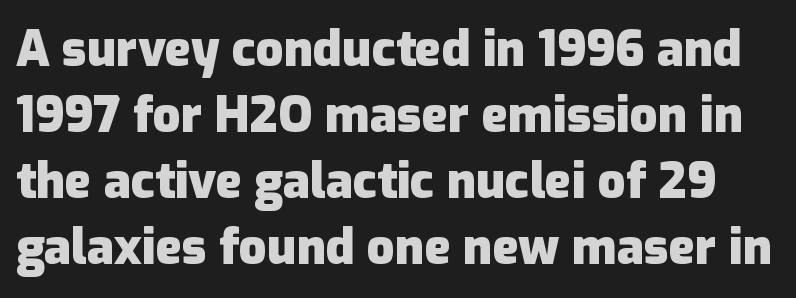
The image shows 49 px heavy sans-serif type, upright; set normal line spacing (1.35x), normal letter spacing, not underlined; low stroke contrast and a medium x-height.
